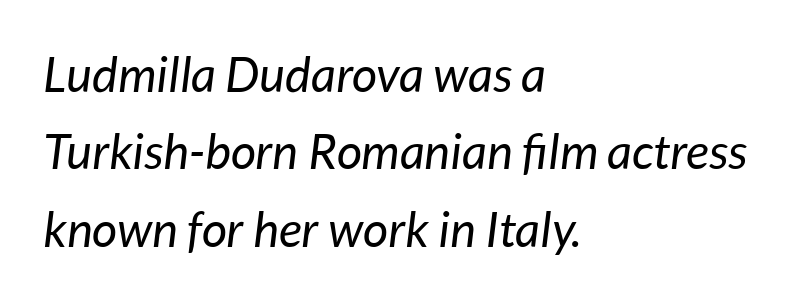
{"italic": "yes", "lean": "right", "slant_degrees": 7, "bold": "no", "weight": "regular", "width": "normal", "stroke_contrast": "low", "x_height": "medium", "monospaced": "no", "underline": "no", "align": "left", "line_spacing": "normal", "line_spacing_ratio": 1.58, "letter_spacing": "normal", "letter_spacing_em": 0.0, "glyph_px": 49}
